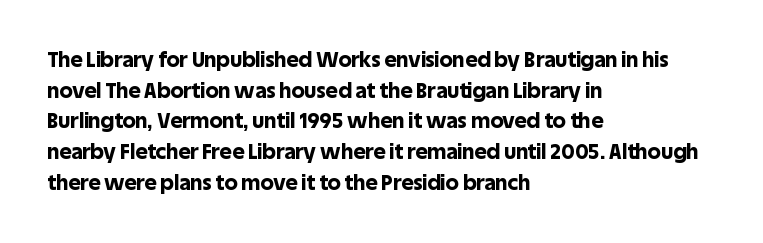
Glyph-to-glyph distance matches everyday printed text. If you drew a line through each stem, it would be perfectly vertical. Horizontal bands of white between lines are of average thickness. Type without underlining. The glyphs have the mass of a bold cut.
